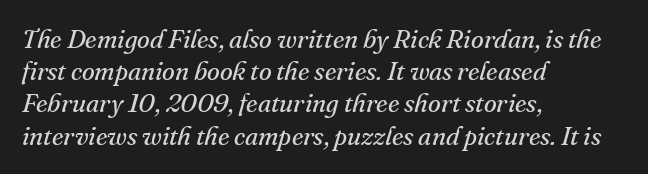
Q: Is the text bold? A: No.
Q: Is the text italic (slanted)? A: Yes, it leans right by about 16 degrees.
Q: Is the text underlined? A: No.
Q: How is the paragraph aligned? A: Left-aligned.
Q: Is the spacing between letters normal or unusually wide? A: Normal.
